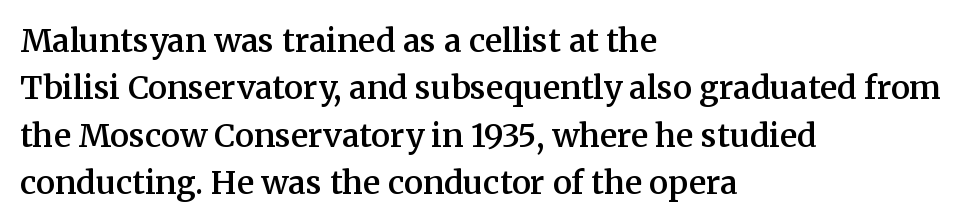
Q: Is the text bold? A: Semi-bold.
Q: Is the text italic (slanted)? A: No, it is upright.
Q: Is the typeface a serif or a sans-serif typeface? A: Serif.
Q: Is the text underlined? A: No.
Q: How is the paragraph aligned? A: Left-aligned.
Q: Is the spacing between letters normal or unusually wide? A: Normal.
Q: Is the spacing between lines tight, normal or loose? A: Normal.
Q: Width (condensed, normal, or wide)? A: Normal.
Q: Stroke contrast? A: Medium.
Q: x-height? A: Medium.
Q: Monospaced? A: No.
